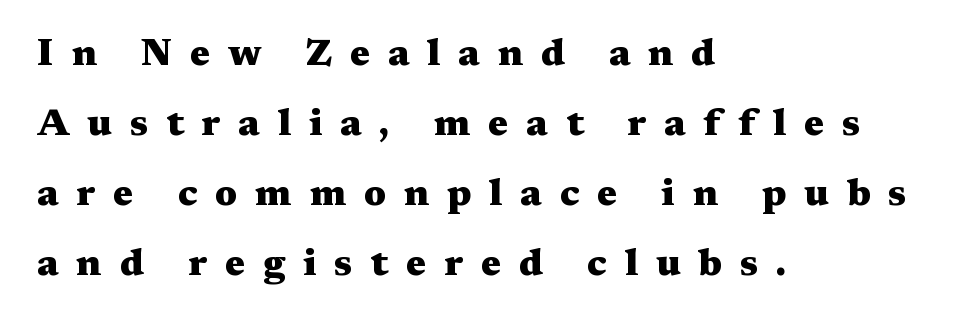
The type sits square on the baseline with zero lean. Font category for this specimen: serif. Reading down the block, your eye returns to a fixed left position each line. Do the characters align in a grid? No, the font is proportional. I'd describe the lettering as bold — thick and assertive.
